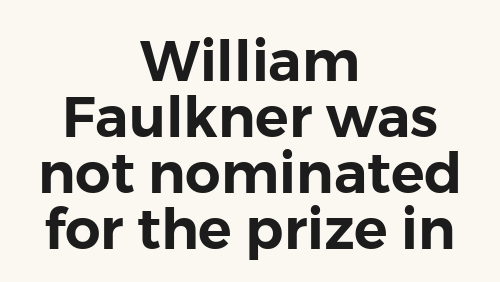
These lines were composed using upright roman letters. Every row of glyphs is offset so its center matches the block's center. Any mark beneath the type? The region is blank. How would I describe the line gaps? Narrow and economical. A sans-serif font was chosen for this passage. Proportional: the letters do not fall into vertical columns.
